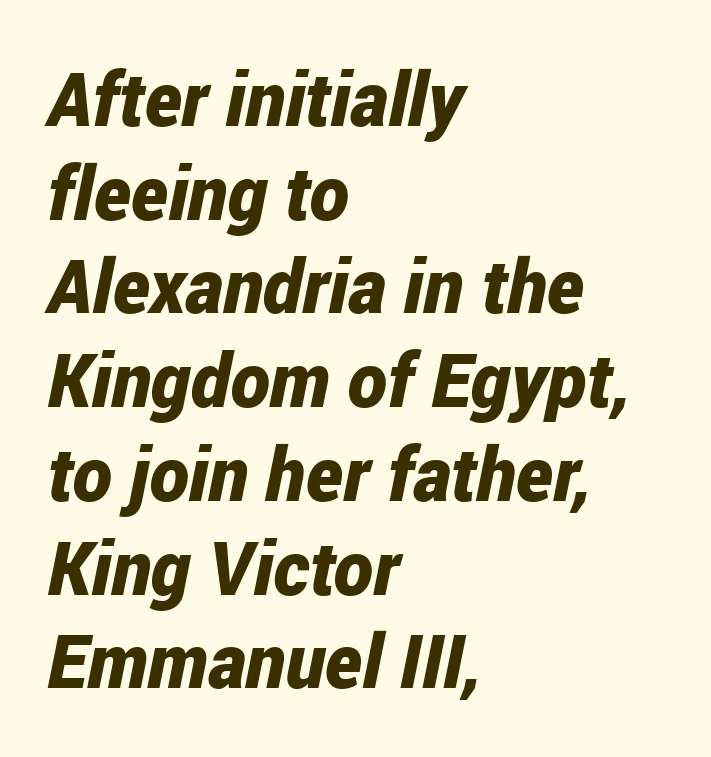
The font's italic variant was chosen for this text. As a designer I'd log this as weight 700, bold. The rows are spaced the way most documents space them. Letter spacing: default. Nobody drew a line under any word here.
